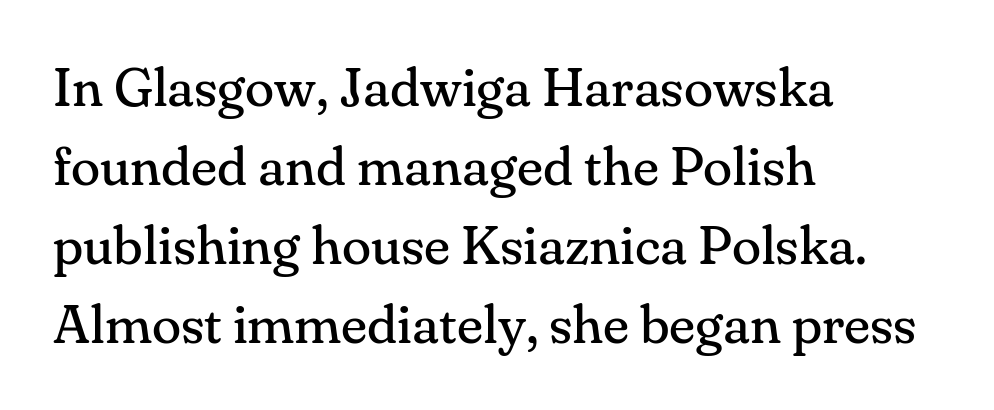
The image shows 54 px regular-weight serif type, upright; set left-aligned, normal line spacing (1.46x), normal letter spacing, not underlined; medium stroke contrast and a small x-height.
